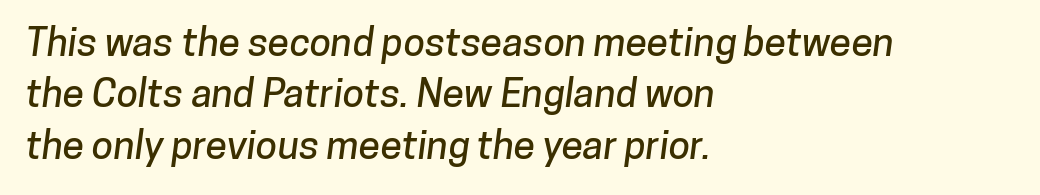
The image shows 39 px sans-serif type; set left-aligned, normal line spacing (1.32x), normal letter spacing, not underlined; low stroke contrast and a medium x-height.
